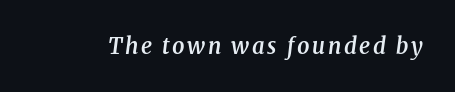
Q: Is the text bold? A: Semi-bold.
Q: Is the text italic (slanted)? A: Yes, it leans right by about 8 degrees.
Q: Is the text underlined? A: No.
